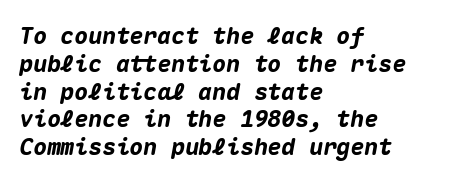
The image shows 23 px bold type, italic (leaning right); set left-aligned, line spacing 1.21x, normal letter spacing, not underlined.
